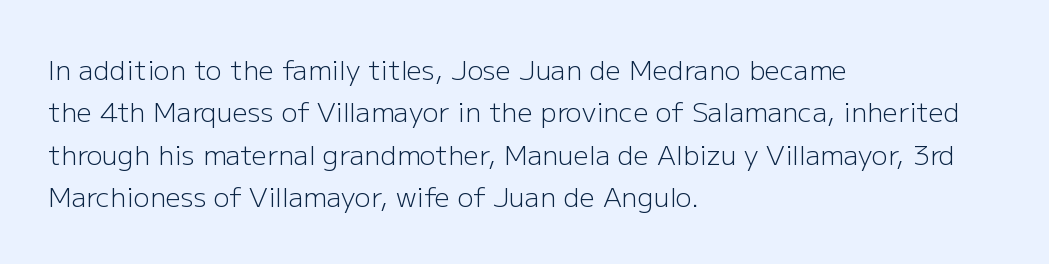
Characters follow at the spacing the type designer built in. Where is the straight margin? On the left. Weight: regular or lighter. Check the space under the baseline: it is left empty. Each new line begins a customary step beneath the previous one.
